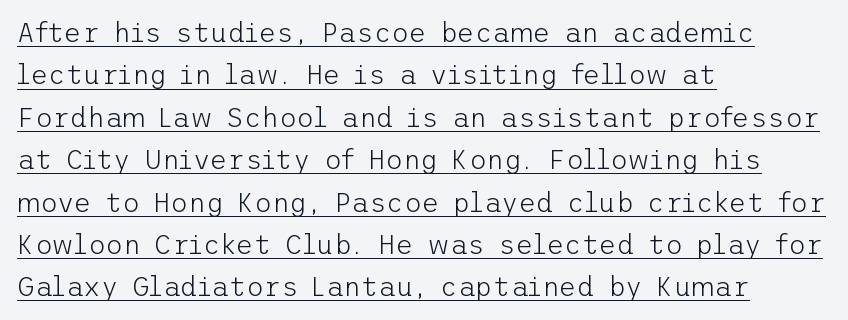
Short note: letters normally spaced. Vertical stems look standard width or narrower in stroke. Alignment: flush left. Every stem runs plumb, perpendicular to the baseline.
